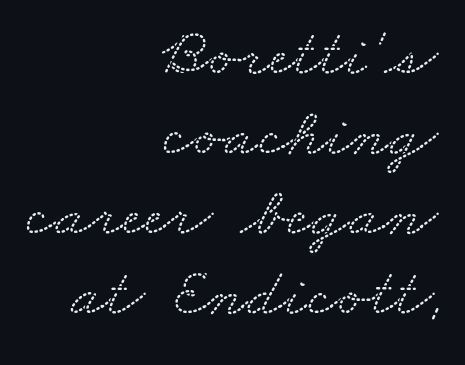
Q: Is the typeface a serif or a sans-serif typeface? A: Serif.
Q: Is the text underlined? A: No.
Q: How is the paragraph aligned? A: Right-aligned.
Q: Is the spacing between letters normal or unusually wide? A: Normal.
Q: Width (condensed, normal, or wide)? A: Wide.
Q: Stroke contrast? A: Low.
Q: x-height? A: Small.
Q: Monospaced? A: No.
